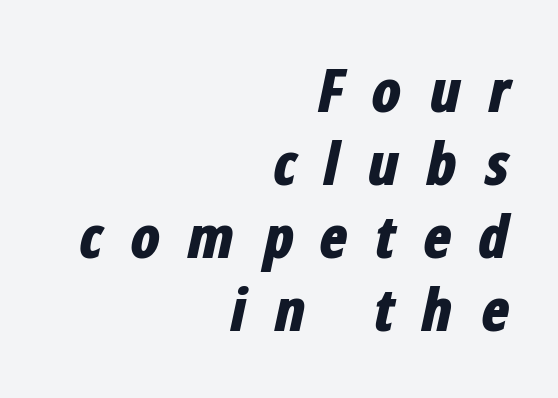
Every row of glyphs terminates at an identical x-position on the right. The horizontal fit of the characters is loose and conspicuously gappy. Strokes here are thick enough to call this a true bold. The foot of each line stays bare and open.
